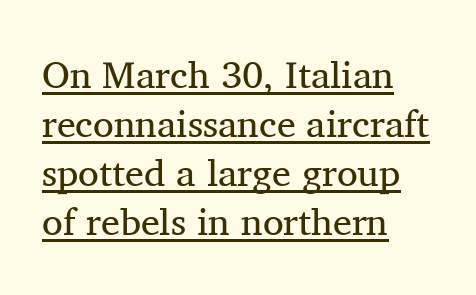
This sample has the flowing, uneven cadence of proportional lettering. The space between consecutive lines is moderate. Are there feet on the stems? There are — it's a serif. The passage is arranged the way most books set body copy — flush left.
